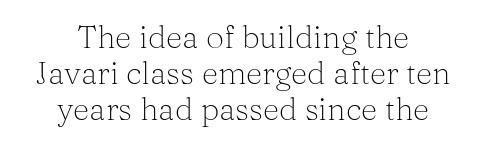
The image shows 32 px light serif type, upright; set centered, tight line spacing (1.13x), normal letter spacing, not underlined; medium stroke contrast and a medium x-height.
